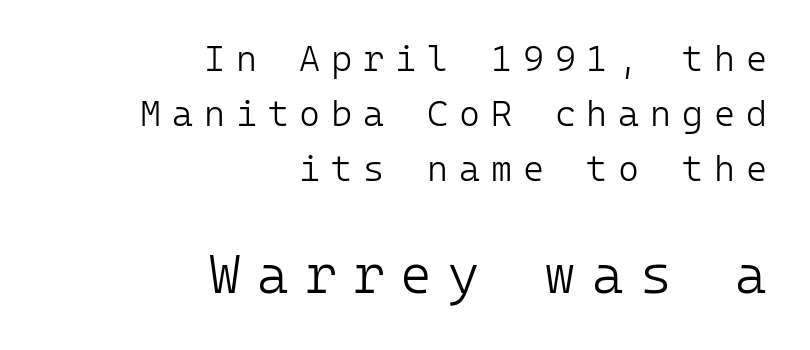
Q: Is the text bold? A: No.
Q: Is the text italic (slanted)? A: No, it is upright.
Q: Is the typeface a serif or a sans-serif typeface? A: Sans-serif.
Q: Is the text underlined? A: No.
Q: How is the paragraph aligned? A: Right-aligned.
Q: Is the spacing between letters normal or unusually wide? A: Unusually wide.
Q: Is the spacing between lines tight, normal or loose? A: Normal.
Q: Which block of text is set in a larger size, the first (top) or the second (bottom)? A: The second (bottom) one.
Q: Width (condensed, normal, or wide)? A: Normal.
Q: Stroke contrast? A: Low.
Q: x-height? A: Medium.
Q: Monospaced? A: Yes.
